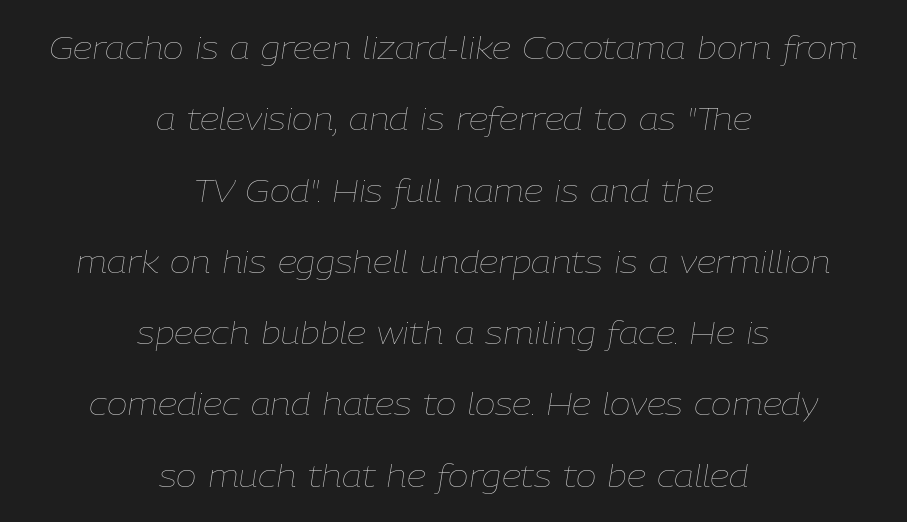
{"italic": "yes", "lean": "right", "slant_degrees": 9, "bold": "no", "weight": "thin", "width": "normal", "stroke_contrast": "low", "x_height": "medium", "monospaced": "no", "underline": "no", "align": "center", "line_spacing": "loose", "line_spacing_ratio": 2.3, "letter_spacing": "normal", "letter_spacing_em": 0.0, "glyph_px": 31}
